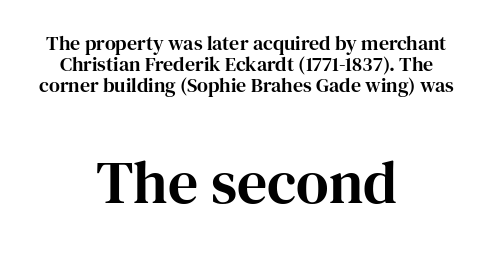
{"serif": "yes", "italic": "no", "width": "normal", "stroke_contrast": "high", "x_height": "medium", "monospaced": "no", "underline": "no", "align": "center", "line_spacing": "tight", "line_spacing_ratio": 1.05, "letter_spacing": "normal", "letter_spacing_em": 0.0, "larger_block": "second", "size_ratio": 3.0, "glyph_px": 60}
